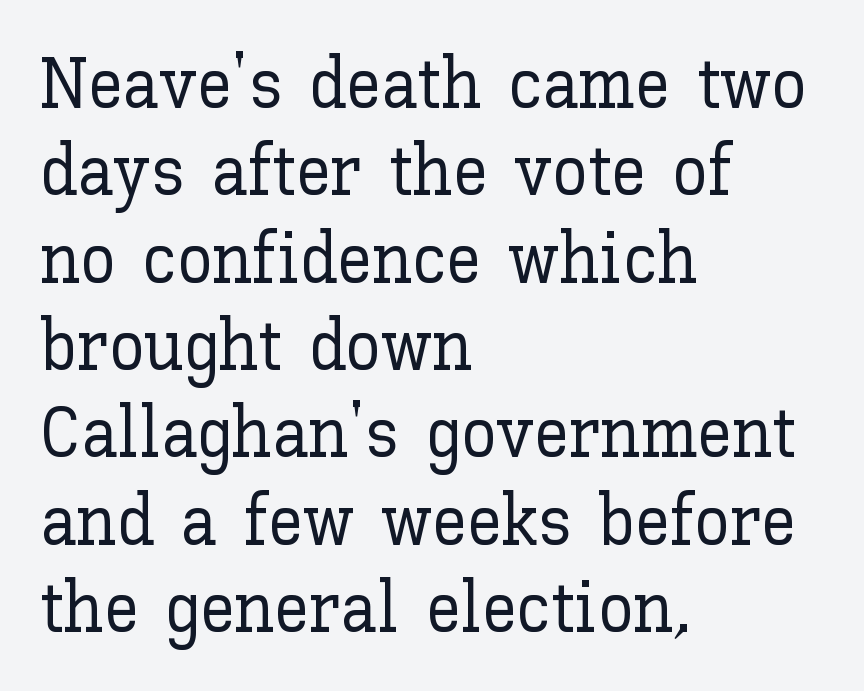
The image shows 71 px text type, upright; set left-aligned, line spacing 1.23x, normal letter spacing, not underlined; low stroke contrast and a medium x-height.
